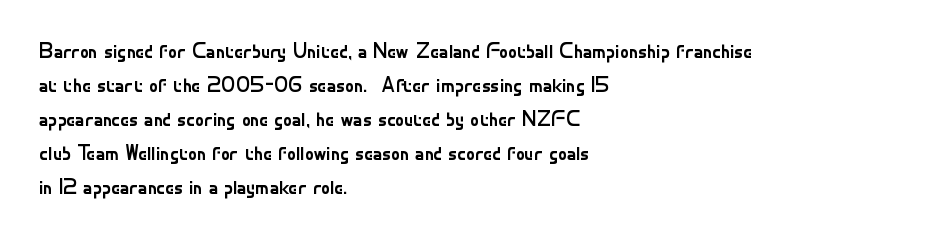
The image shows 22 px text type, upright; set left-aligned, normal line spacing (1.55x), normal letter spacing, not underlined.
